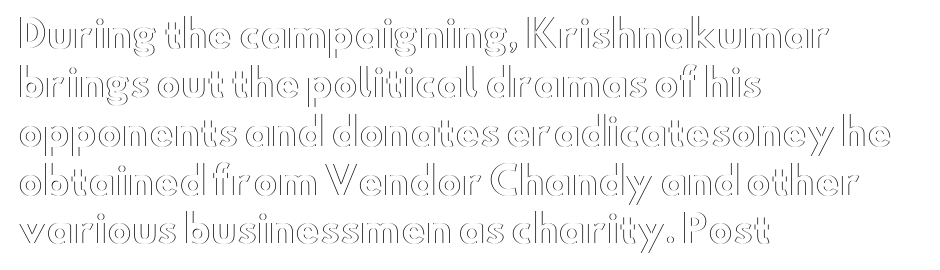
Q: Is the text italic (slanted)? A: No, it is upright.
Q: Is the text underlined? A: No.
Q: How is the paragraph aligned? A: Left-aligned.
Q: Is the spacing between letters normal or unusually wide? A: Normal.
Q: Is the spacing between lines tight, normal or loose? A: Normal.
Q: Width (condensed, normal, or wide)? A: Wide.
Q: x-height? A: Small.
Q: Monospaced? A: No.
